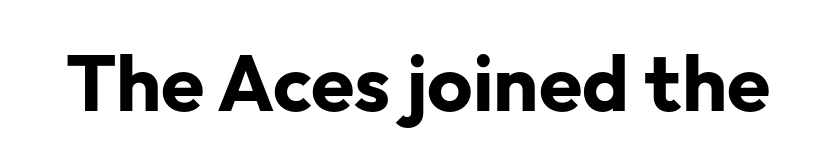
{"serif": "no", "italic": "no", "bold": "yes", "weight": "bold", "width": "normal", "stroke_contrast": "low", "x_height": "medium", "monospaced": "no", "underline": "no", "letter_spacing": "normal", "letter_spacing_em": 0.0, "glyph_px": 79}
